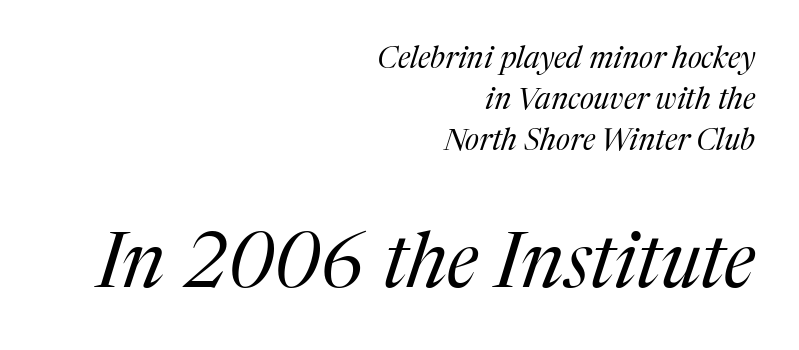
Q: Is the text bold? A: No.
Q: Is the text italic (slanted)? A: Yes, it leans right by about 17 degrees.
Q: Is the typeface a serif or a sans-serif typeface? A: Serif.
Q: Is the text underlined? A: No.
Q: How is the paragraph aligned? A: Right-aligned.
Q: Is the spacing between letters normal or unusually wide? A: Normal.
Q: Is the spacing between lines tight, normal or loose? A: Normal.
Q: Which block of text is set in a larger size, the first (top) or the second (bottom)? A: The second (bottom) one.
Q: Width (condensed, normal, or wide)? A: Normal.
Q: Stroke contrast? A: Medium.
Q: x-height? A: Medium.
Q: Monospaced? A: No.
